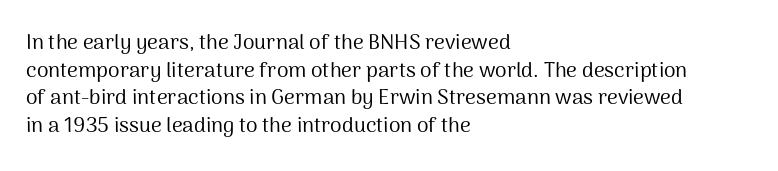
The image shows 21 px text type, upright; set left-aligned, normal line spacing (1.32x), normal letter spacing, not underlined.
